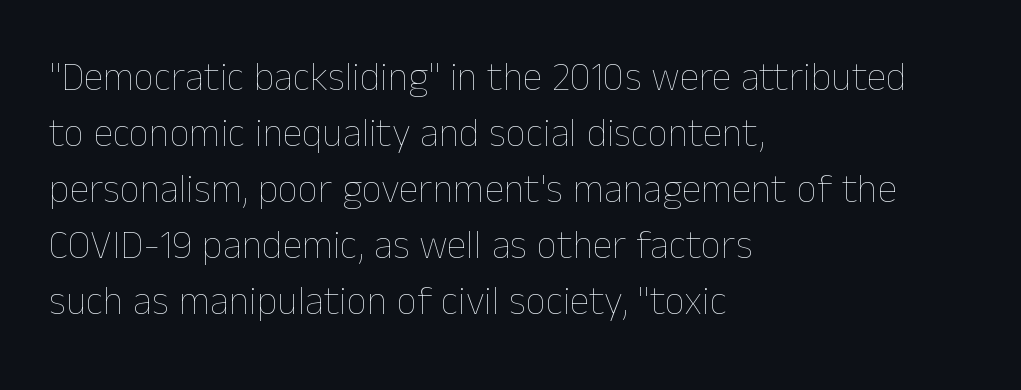
Q: Is the text bold? A: No.
Q: Is the text italic (slanted)? A: No, it is upright.
Q: Is the text underlined? A: No.
Q: How is the paragraph aligned? A: Left-aligned.
Q: Is the spacing between letters normal or unusually wide? A: Normal.
Q: Is the spacing between lines tight, normal or loose? A: Normal.
Q: Width (condensed, normal, or wide)? A: Normal.
Q: Stroke contrast? A: Low.
Q: x-height? A: Medium.
Q: Monospaced? A: No.
